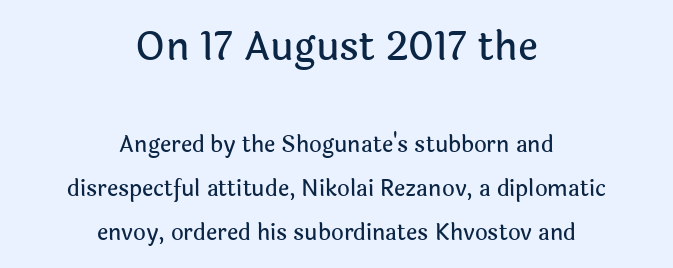
The image shows 39 px sans-serif type, upright; set centered, loose line spacing (2.01x), normal letter spacing, not underlined; the first (top) block is 1.77x larger; a medium x-height.
